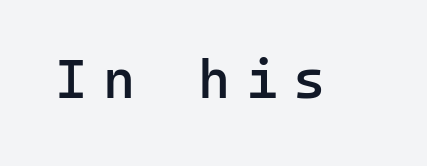
Q: Is the text bold? A: Semi-bold.
Q: Is the text italic (slanted)? A: No, it is upright.
Q: Is the typeface a serif or a sans-serif typeface? A: Sans-serif.
Q: Is the text underlined? A: No.
Q: Is the spacing between letters normal or unusually wide? A: Unusually wide.
Q: Width (condensed, normal, or wide)? A: Normal.
Q: Stroke contrast? A: Low.
Q: x-height? A: Medium.
Q: Monospaced? A: Yes.
